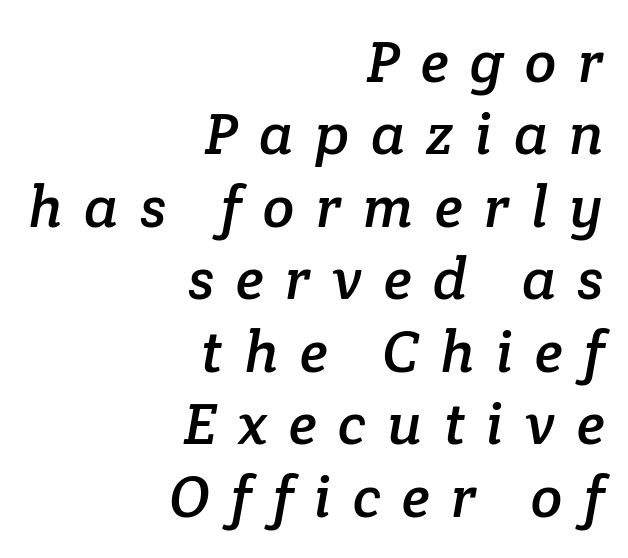
The image shows 58 px serif type; set right-aligned, normal line spacing (1.25x), unusually wide letter spacing (+0.37 em), not underlined; low stroke contrast and a medium x-height.
